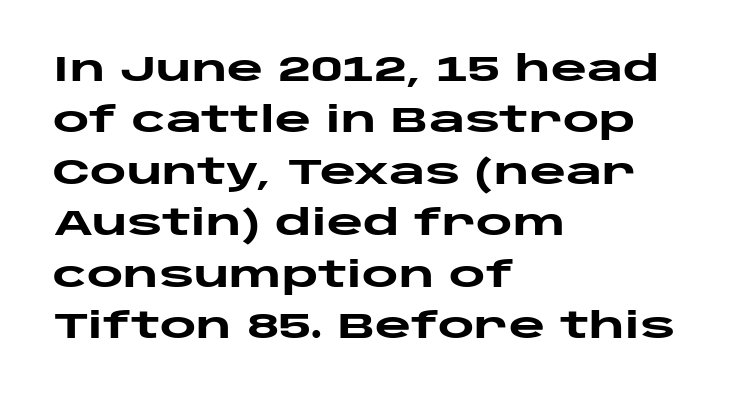
Q: Is the text bold? A: Yes.
Q: Is the text italic (slanted)? A: No, it is upright.
Q: Is the typeface a serif or a sans-serif typeface? A: Sans-serif.
Q: Is the text underlined? A: No.
Q: How is the paragraph aligned? A: Left-aligned.
Q: Is the spacing between letters normal or unusually wide? A: Normal.
Q: Is the spacing between lines tight, normal or loose? A: Normal.
Q: Width (condensed, normal, or wide)? A: Wide.
Q: Stroke contrast? A: Low.
Q: x-height? A: Large.
Q: Monospaced? A: No.
